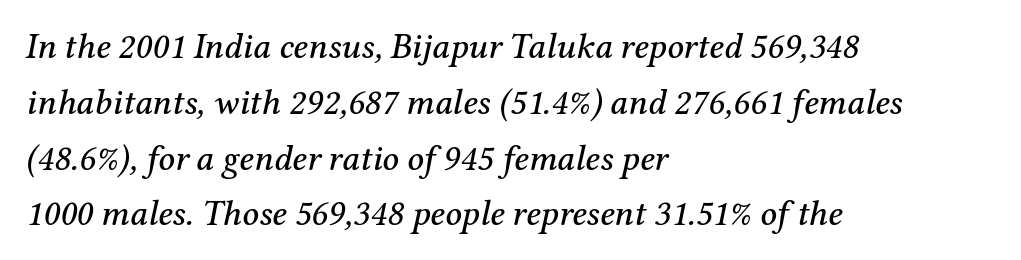
The image shows 36 px serif type, italic (leaning right); set left-aligned, normal line spacing (1.55x), normal letter spacing, not underlined; medium stroke contrast and a medium x-height.
